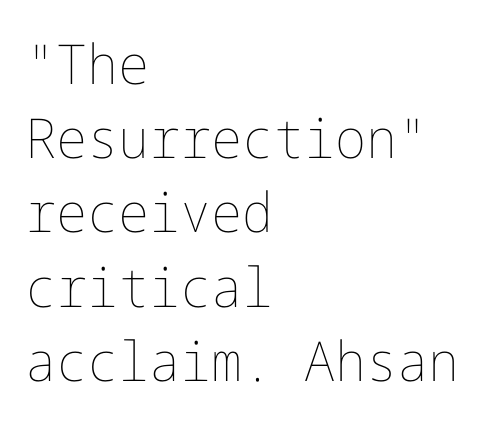
{"italic": "no", "bold": "no", "weight": "thin", "width": "normal", "stroke_contrast": "low", "x_height": "medium", "underline": "no", "align": "left", "line_spacing": "normal", "line_spacing_ratio": 1.35, "letter_spacing": "normal", "letter_spacing_em": 0.0, "glyph_px": 55}
